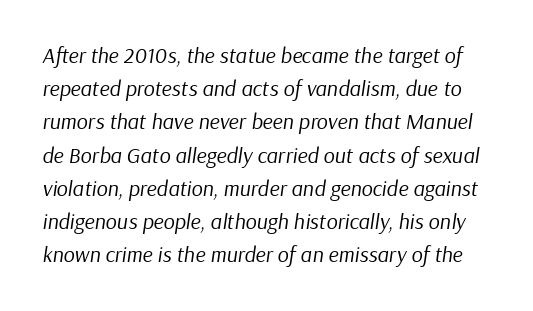
Evenly set lines give the paragraph a standard silhouette. Is the stroke heavy? The answer is a plain regular-or-lighter. You can tell it's italic because the verticals aren't actually vertical. How are the letters spaced? Ordinarily, with no added tracking. Anything drawn beneath the words? Only blank space.
